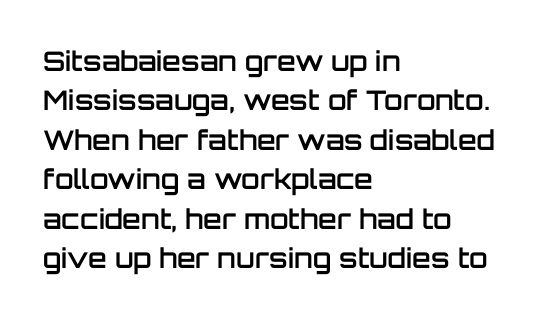
Q: Is the text bold? A: Semi-bold.
Q: Is the text italic (slanted)? A: No, it is upright.
Q: Is the text underlined? A: No.
Q: How is the paragraph aligned? A: Left-aligned.
Q: Is the spacing between letters normal or unusually wide? A: Normal.
Q: Is the spacing between lines tight, normal or loose? A: Normal.
